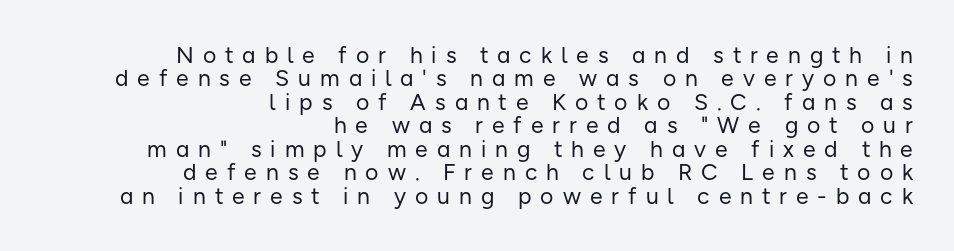
The image shows 23 px text type, upright; set right-aligned, tight line spacing (1.02x), unusually wide letter spacing (+0.39 em), not underlined.
